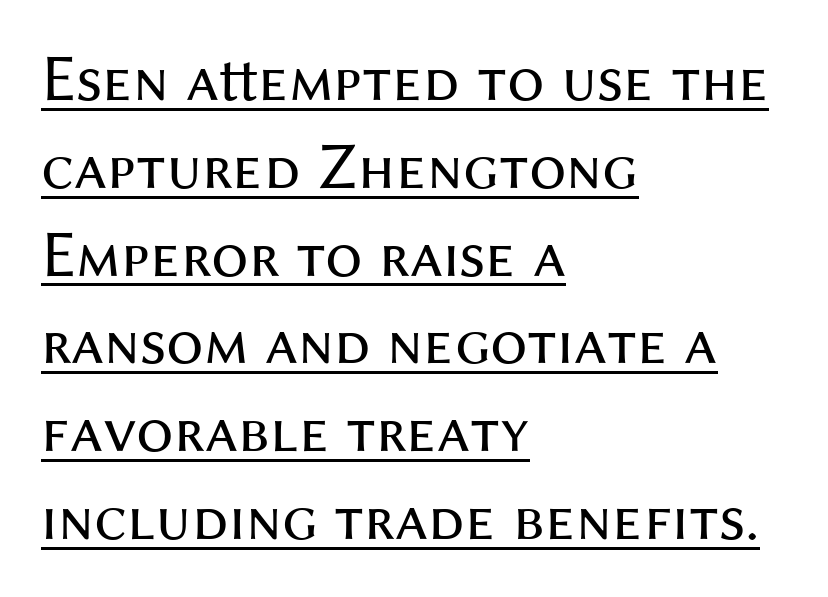
{"serif": "no", "italic": "no", "bold": "no", "weight": "regular", "width": "normal", "stroke_contrast": "medium", "x_height": "medium", "monospaced": "no", "underline": "yes", "align": "left", "line_spacing": "normal", "line_spacing_ratio": 1.33, "letter_spacing": "normal", "letter_spacing_em": 0.0, "glyph_px": 66}
